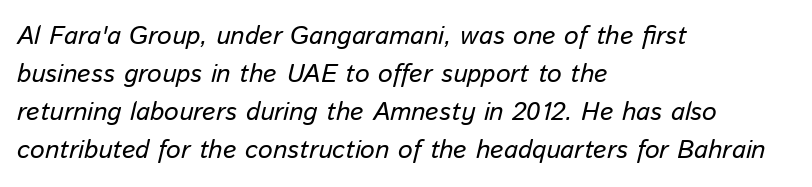
{"italic": "yes", "lean": "right", "slant_degrees": 13, "bold": "no", "underline": "no", "align": "left", "line_spacing": "normal", "line_spacing_ratio": 1.46, "letter_spacing": "normal", "letter_spacing_em": 0.0, "glyph_px": 26}
